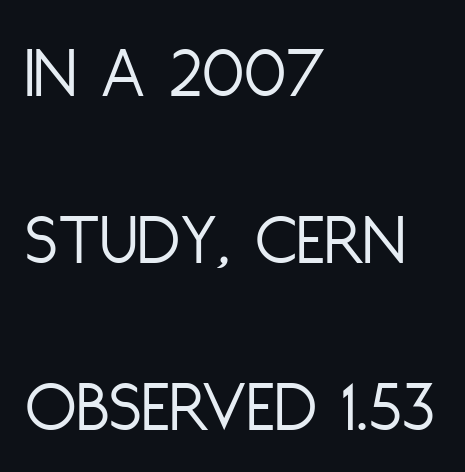
The image shows 75 px light, condensed sans-serif type, upright; set left-aligned, loose line spacing (2.23x), normal letter spacing, not underlined; low stroke contrast and a large x-height.
